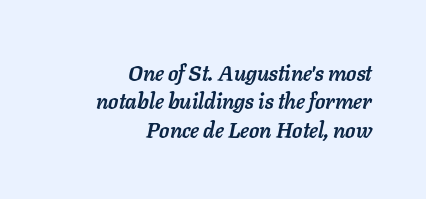
{"italic": "yes", "lean": "right", "slant_degrees": 11, "bold": "yes", "underline": "no", "align": "right", "line_spacing": "normal", "line_spacing_ratio": 1.35, "letter_spacing": "normal", "letter_spacing_em": 0.0, "glyph_px": 21}
